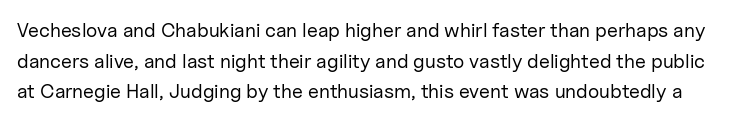
{"italic": "no", "bold": "no", "underline": "no", "line_spacing": "normal", "line_spacing_ratio": 1.53, "letter_spacing": "normal", "letter_spacing_em": 0.0, "glyph_px": 20}
